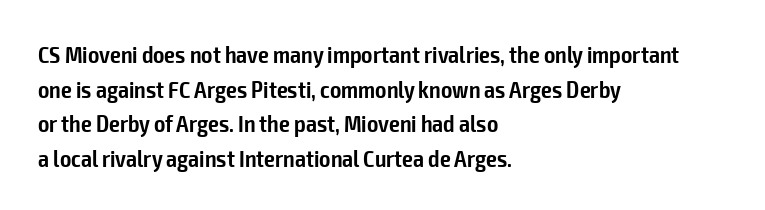
Q: Is the text bold? A: Semi-bold.
Q: Is the text italic (slanted)? A: No, it is upright.
Q: Is the text underlined? A: No.
Q: How is the paragraph aligned? A: Left-aligned.
Q: Is the spacing between letters normal or unusually wide? A: Normal.
Q: Is the spacing between lines tight, normal or loose? A: Normal.
